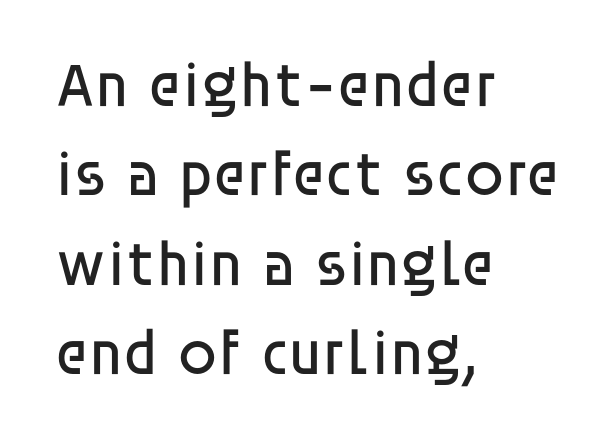
{"serif": "no", "italic": "no", "bold": "no", "weight": "regular", "width": "normal", "stroke_contrast": "low", "x_height": "large", "monospaced": "no", "underline": "no", "align": "left", "line_spacing": "normal", "line_spacing_ratio": 1.42, "letter_spacing": "normal", "letter_spacing_em": 0.0, "glyph_px": 63}
